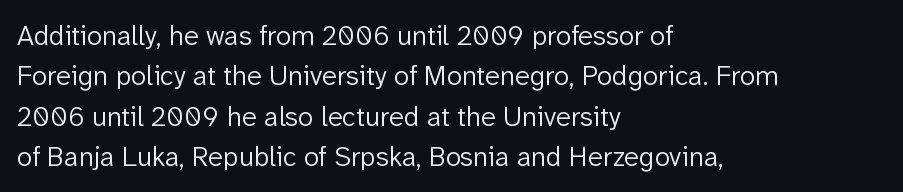
Style check: upright. Font category for this specimen: sans-serif. Regarding leading, the lines here are spaced in the standard way. Stroke thickness stays within the range of a standard reading face or lighter. The lines are quadded left.
